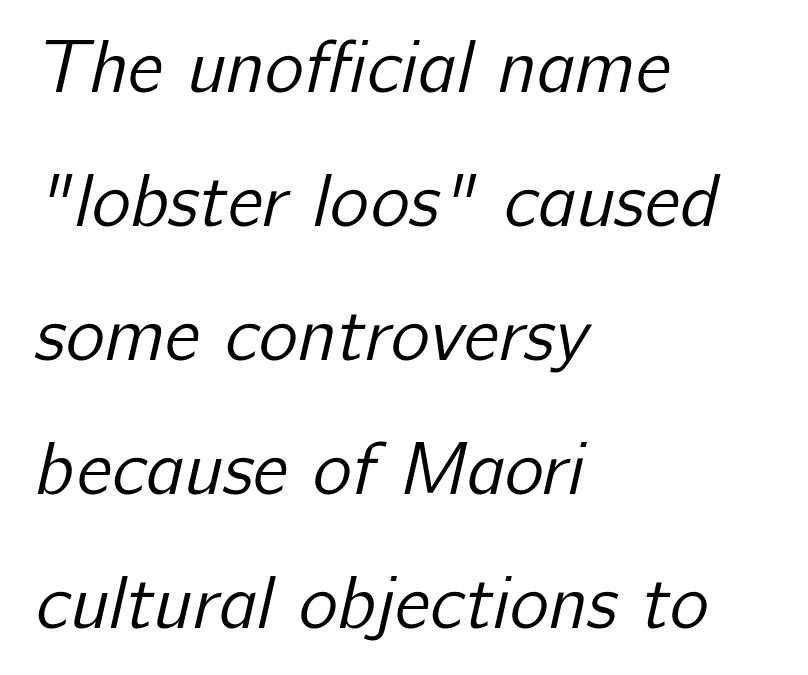
Q: Is the text bold? A: No.
Q: Is the typeface a serif or a sans-serif typeface? A: Sans-serif.
Q: Is the text underlined? A: No.
Q: How is the paragraph aligned? A: Left-aligned.
Q: Is the spacing between letters normal or unusually wide? A: Normal.
Q: Width (condensed, normal, or wide)? A: Normal.
Q: Stroke contrast? A: Low.
Q: x-height? A: Medium.
Q: Monospaced? A: No.
